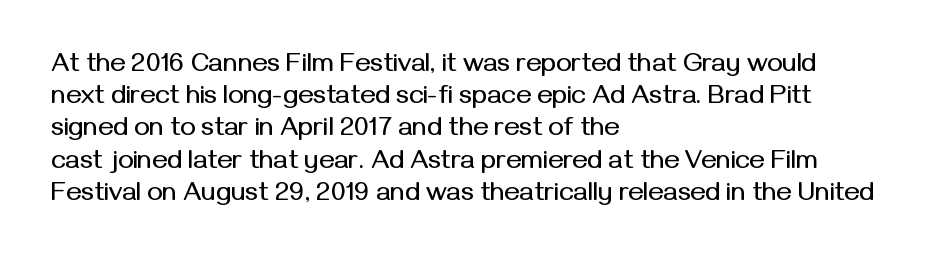
The image shows 26 px text type, upright; set left-aligned, line spacing 1.24x, normal letter spacing, not underlined.
